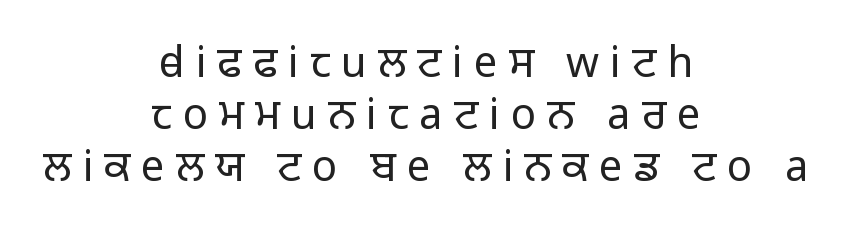
The specimen reads as upright at a glance. Neither beginnings nor endings align; midpoints do. This sample has the flowing, uneven cadence of proportional lettering. The passage shown is not underscored anywhere. A sans-serif font was chosen for this passage. Does extra space separate the letters? Yes, quite a lot of it.
